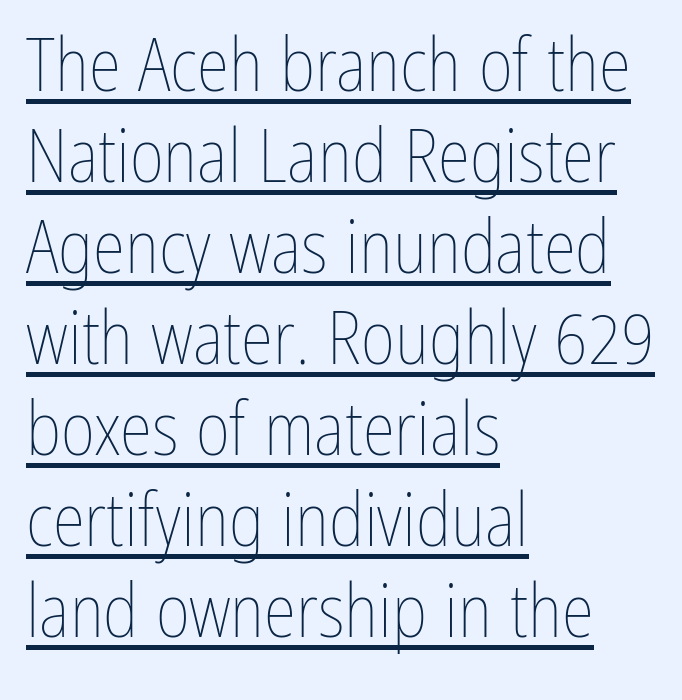
{"italic": "no", "bold": "no", "weight": "thin", "width": "condensed", "stroke_contrast": "low", "x_height": "medium", "monospaced": "no", "underline": "yes", "align": "left", "line_spacing_ratio": 1.23, "letter_spacing": "normal", "letter_spacing_em": 0.0, "glyph_px": 74}
